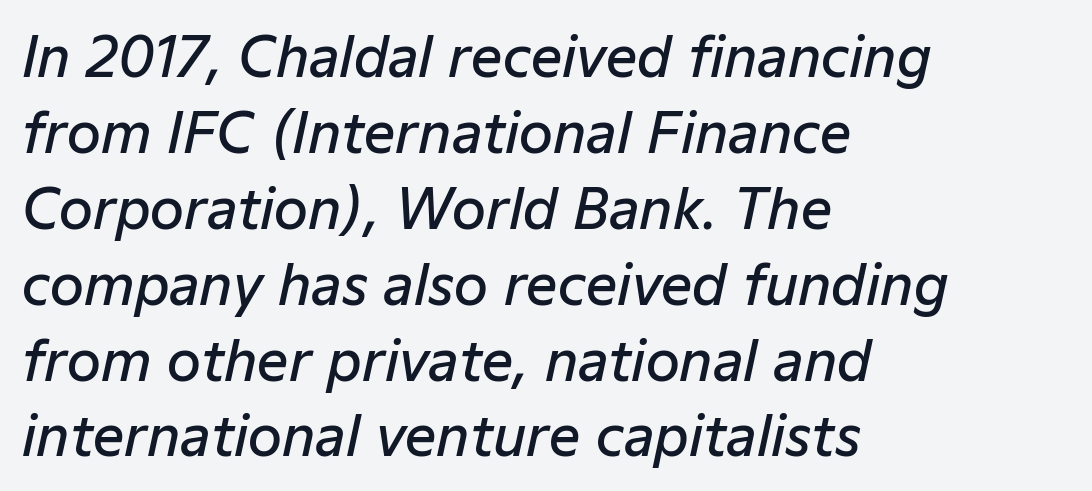
Q: Is the text bold? A: Semi-bold.
Q: Is the text italic (slanted)? A: Yes, it leans right by about 12 degrees.
Q: Is the text underlined? A: No.
Q: How is the paragraph aligned? A: Left-aligned.
Q: Is the spacing between letters normal or unusually wide? A: Normal.
Q: Is the spacing between lines tight, normal or loose? A: Normal.
Q: Width (condensed, normal, or wide)? A: Normal.
Q: Stroke contrast? A: Low.
Q: x-height? A: Medium.
Q: Monospaced? A: No.
